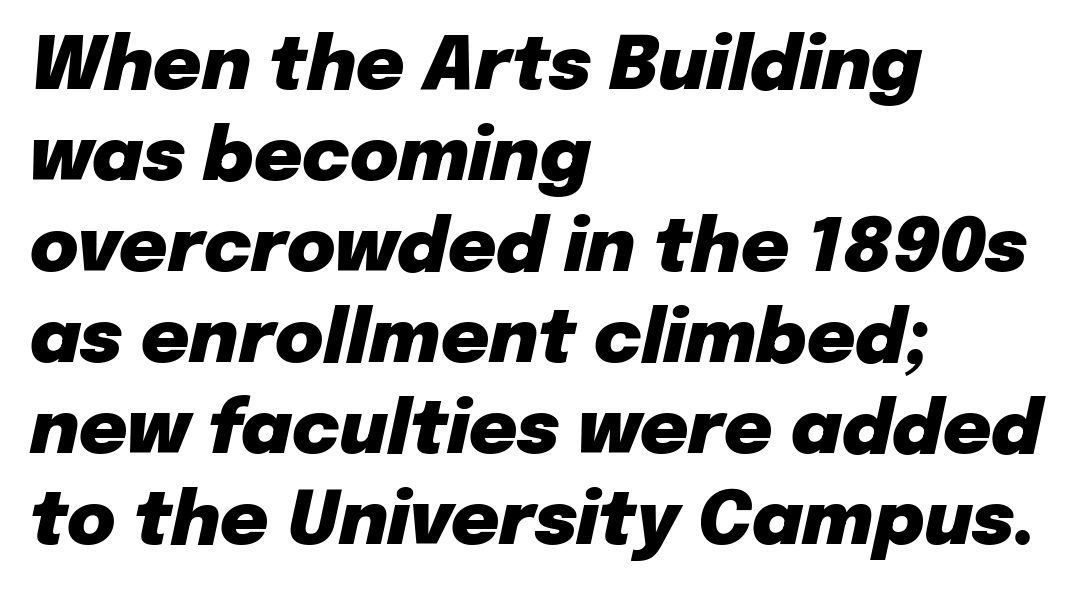
The image shows 74 px heavy type, italic (leaning right); set left-aligned, line spacing 1.23x, normal letter spacing, not underlined; low stroke contrast and a medium x-height.
